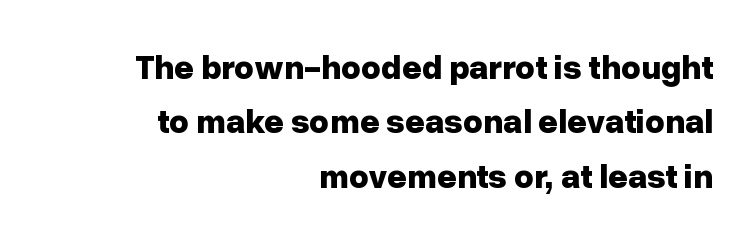
Q: Is the text bold? A: Yes.
Q: Is the text italic (slanted)? A: No, it is upright.
Q: Is the typeface a serif or a sans-serif typeface? A: Sans-serif.
Q: Is the text underlined? A: No.
Q: How is the paragraph aligned? A: Right-aligned.
Q: Is the spacing between letters normal or unusually wide? A: Normal.
Q: Is the spacing between lines tight, normal or loose? A: Normal.
Q: Width (condensed, normal, or wide)? A: Normal.
Q: Stroke contrast? A: Low.
Q: x-height? A: Medium.
Q: Monospaced? A: No.
